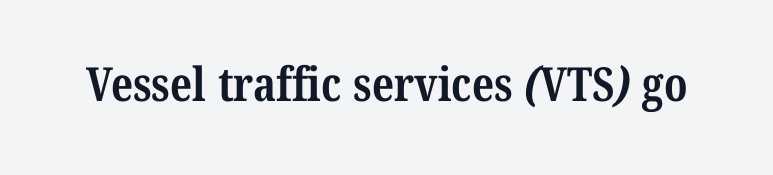
Caption: standard tracking, unaltered. Heavy-handed strokes throughout: this text is bold. The baseline area is clear. Typographically, this falls in the serif category.
